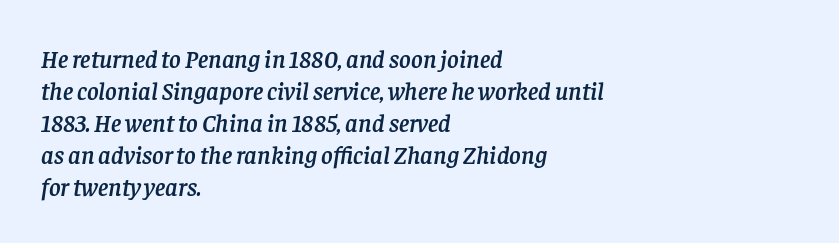
{"italic": "yes", "lean": "right", "slant_degrees": 8, "underline": "no", "align": "left", "line_spacing": "normal", "line_spacing_ratio": 1.28, "letter_spacing": "normal", "letter_spacing_em": 0.0, "glyph_px": 25}
